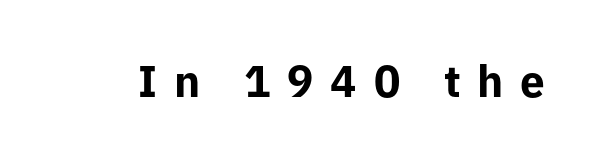
Unlike italic type, these characters show no tilt at all. Each row of text sits above clean, open space. Each letter's strokes conclude bluntly, with no projecting serifs. Caption: expanded tracking, letters set apart. Spacing verdict: proportional, widths tailored to each character. Emphasis by weight is at full strength: bold.
